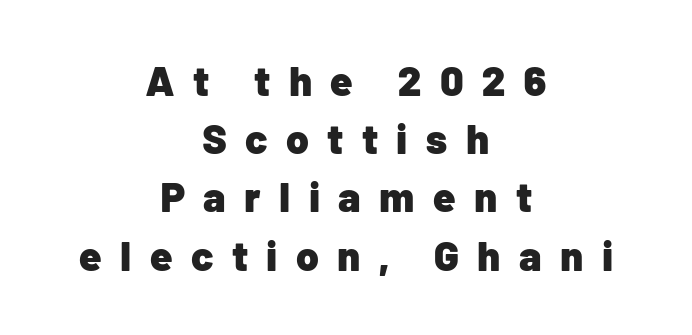
Q: Is the text bold? A: Yes.
Q: Is the text italic (slanted)? A: No, it is upright.
Q: Is the typeface a serif or a sans-serif typeface? A: Sans-serif.
Q: Is the text underlined? A: No.
Q: How is the paragraph aligned? A: Centered.
Q: Is the spacing between letters normal or unusually wide? A: Unusually wide.
Q: Is the spacing between lines tight, normal or loose? A: Normal.
Q: Width (condensed, normal, or wide)? A: Normal.
Q: Stroke contrast? A: Low.
Q: x-height? A: Medium.
Q: Monospaced? A: No.
